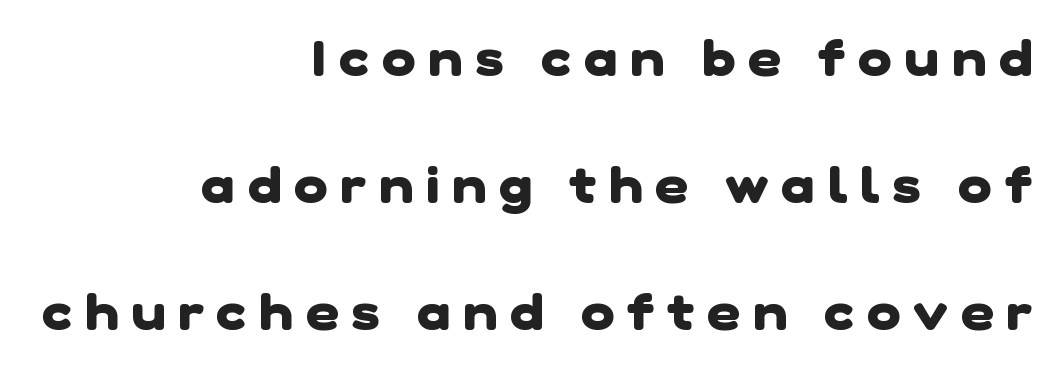
Q: Is the text bold? A: Yes.
Q: Is the typeface a serif or a sans-serif typeface? A: Sans-serif.
Q: Is the text underlined? A: No.
Q: How is the paragraph aligned? A: Right-aligned.
Q: Is the spacing between letters normal or unusually wide? A: Unusually wide.
Q: Is the spacing between lines tight, normal or loose? A: Loose.
Q: Width (condensed, normal, or wide)? A: Normal.
Q: Stroke contrast? A: Low.
Q: x-height? A: Medium.
Q: Monospaced? A: No.
